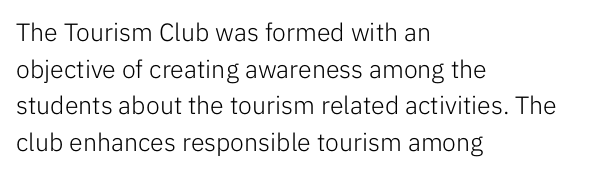
The image shows 25 px text type, upright; set left-aligned, normal line spacing (1.47x), normal letter spacing, not underlined.
